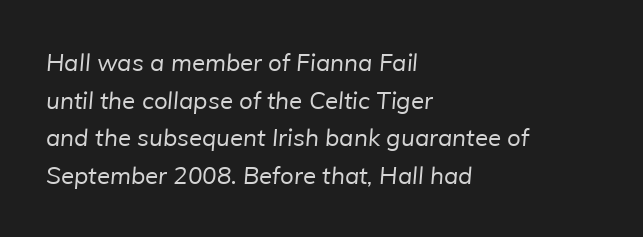
Layout note: lines flush left. The zone under the glyphs is completely vacant. Characters follow at the spacing the type designer built in. The vertical gap from one line to the next is medium. Weight: not bold — regular or lighter.
